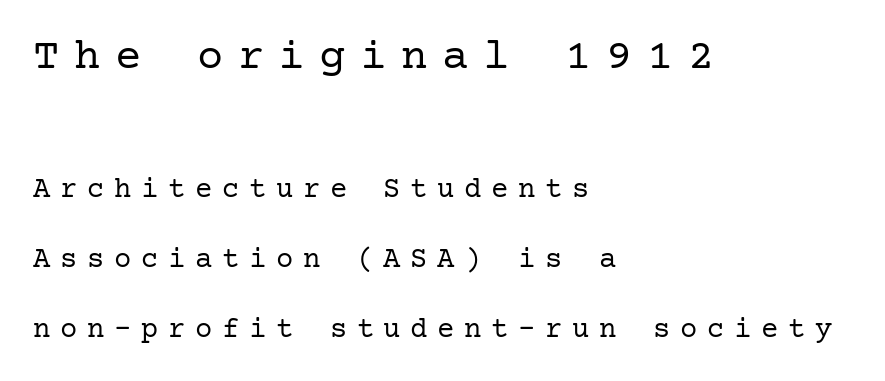
Q: Is the text bold? A: No.
Q: Is the text italic (slanted)? A: No, it is upright.
Q: Is the typeface a serif or a sans-serif typeface? A: Serif.
Q: Is the text underlined? A: No.
Q: How is the paragraph aligned? A: Left-aligned.
Q: Is the spacing between letters normal or unusually wide? A: Unusually wide.
Q: Is the spacing between lines tight, normal or loose? A: Loose.
Q: Which block of text is set in a larger size, the first (top) or the second (bottom)? A: The first (top) one.
Q: Width (condensed, normal, or wide)? A: Normal.
Q: Stroke contrast? A: Low.
Q: x-height? A: Medium.
